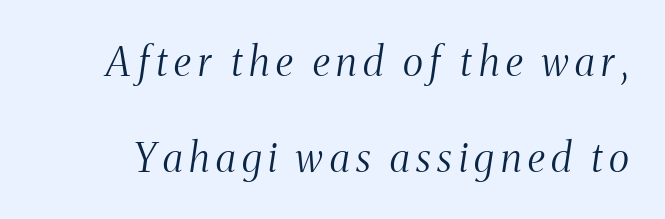
The text was rendered using a seriffed face with decorative stroke endings. It's the slanting kind of type. Quick note: underline off. Stem width sits at or under what a default text font uses. Rows of type keep a wide berth in the vertical direction. Note the varied advance widths — an 'i' is clearly narrower than an 'm'.
